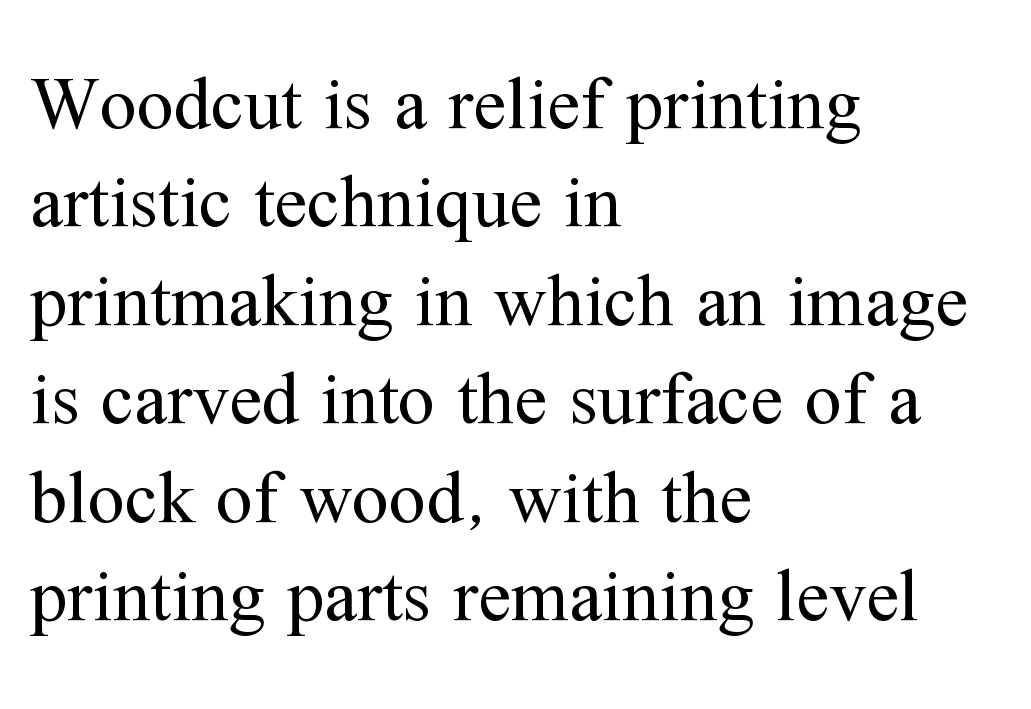
Do the letters lean? They stand straight. In CSS terms this would be text-align: left. Type style note: has serifs. Is there much room between lines? A standard amount, neither cramped nor airy. The letters advance in unequal steps, a hallmark of proportional type. Weight: regular or lighter.
